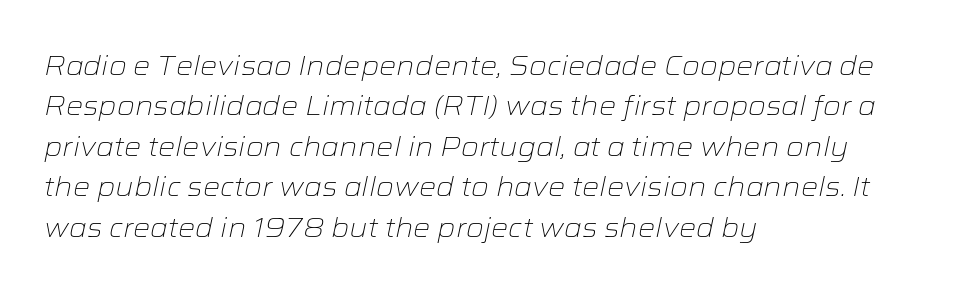
{"italic": "yes", "lean": "right", "slant_degrees": 12, "bold": "no", "underline": "no", "align": "left", "line_spacing": "normal", "line_spacing_ratio": 1.5, "letter_spacing": "normal", "letter_spacing_em": 0.0, "glyph_px": 27}
